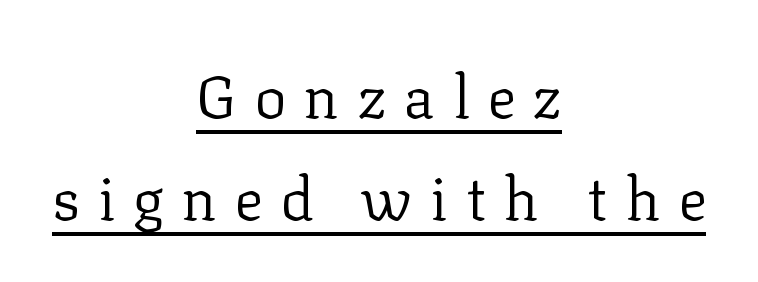
Stems and bowls with no extra thickness — not bold. The gaps between neighbouring characters are conspicuously large. Upright lettering throughout. Does the copy run flush right? No — it is centered line by line. Do the characters align in a grid? No, the font is proportional. The rows are spaced the way most documents space them.
